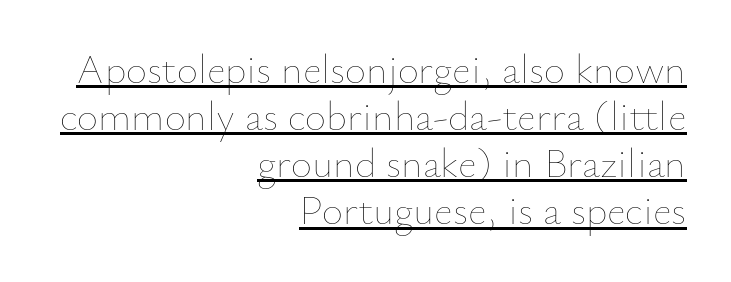
The image shows 41 px thin type, upright; set right-aligned, tight line spacing (1.15x), normal letter spacing, underlined; low stroke contrast and a small x-height.
